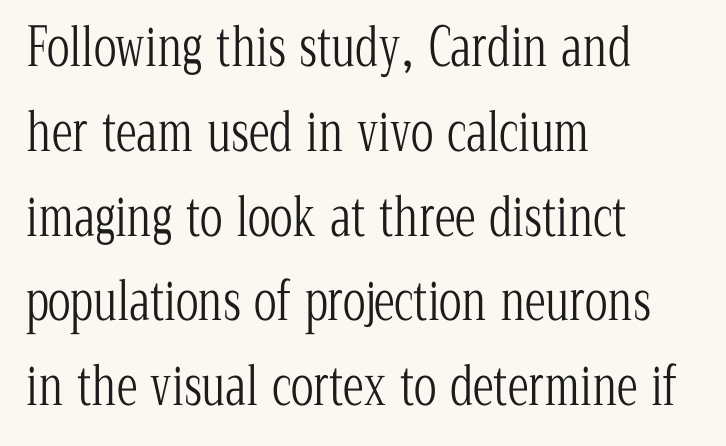
{"serif": "yes", "italic": "no", "bold": "no", "weight": "light", "width": "condensed", "stroke_contrast": "low", "x_height": "medium", "monospaced": "no", "underline": "no", "align": "left", "line_spacing": "normal", "line_spacing_ratio": 1.6, "letter_spacing": "normal", "letter_spacing_em": 0.0, "glyph_px": 53}
